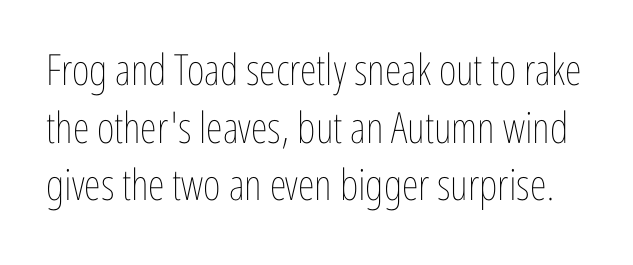
Do the characters align in a grid? No, the font is proportional. This block has exactly the height ordinary leading produces. Default kerning and tracking; the words read as compact shapes. Bold? No — there's no thickening of the strokes. Upright lettering throughout. Decoration check: the copy has no underline.
